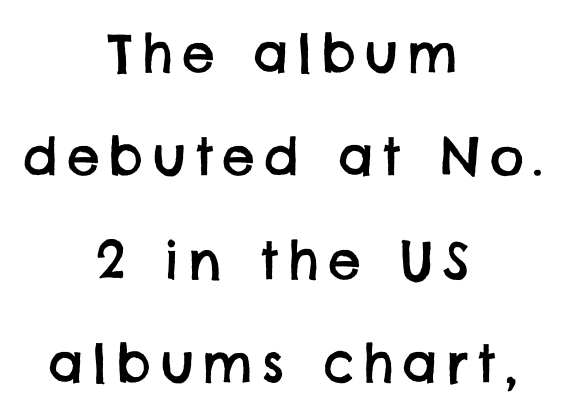
The image shows 52 px sans-serif type; set centered, loose line spacing (1.99x), not underlined; low stroke contrast and a large x-height.
